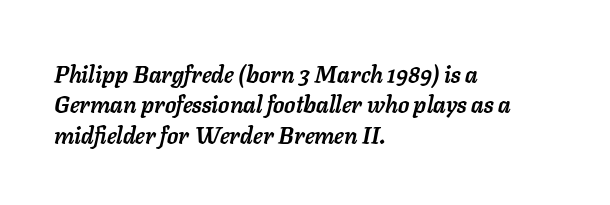
The image shows 23 px bold type, italic (leaning right); set left-aligned, normal line spacing (1.32x), normal letter spacing, not underlined.
